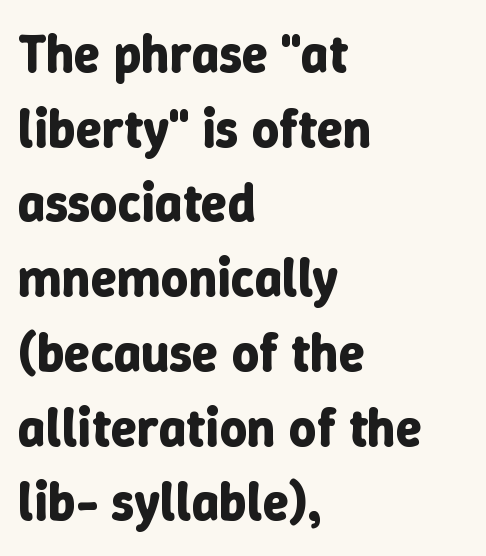
The rows are spaced the way most documents space them. Chunky letters — that's bold for sure. Type without underlining. The letters sit at their default tracking, neither squeezed nor spread.
